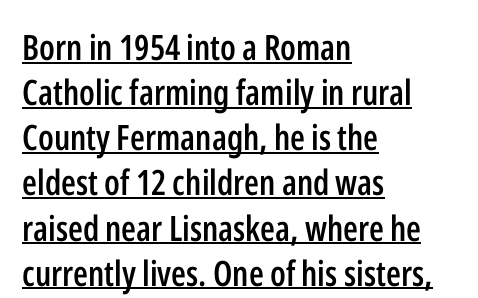
Q: Is the text bold? A: Semi-bold.
Q: Is the text italic (slanted)? A: No, it is upright.
Q: Is the typeface a serif or a sans-serif typeface? A: Sans-serif.
Q: Is the text underlined? A: Yes.
Q: How is the paragraph aligned? A: Left-aligned.
Q: Is the spacing between letters normal or unusually wide? A: Normal.
Q: Is the spacing between lines tight, normal or loose? A: Normal.
Q: Width (condensed, normal, or wide)? A: Condensed.
Q: Stroke contrast? A: Low.
Q: x-height? A: Medium.
Q: Monospaced? A: No.
